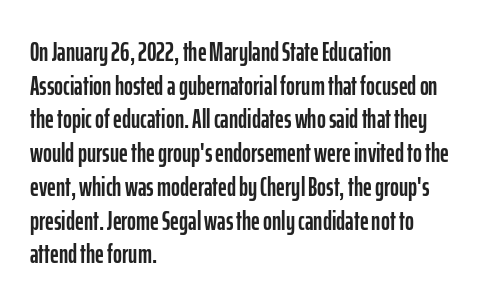
This is the regular roman posture of the typeface. Does extra space separate the letters? No, they use regular spacing. One-word summary of the alignment: left. How would I describe the line gaps? Plain and ordinary.
